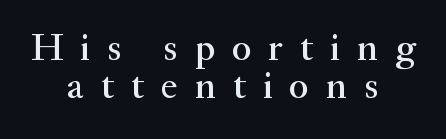
Q: Is the text italic (slanted)? A: No, it is upright.
Q: Is the typeface a serif or a sans-serif typeface? A: Serif.
Q: Is the text underlined? A: No.
Q: How is the paragraph aligned? A: Centered.
Q: Is the spacing between letters normal or unusually wide? A: Unusually wide.
Q: Is the spacing between lines tight, normal or loose? A: Tight.
Q: Width (condensed, normal, or wide)? A: Normal.
Q: Stroke contrast? A: Medium.
Q: x-height? A: Small.
Q: Monospaced? A: No.
